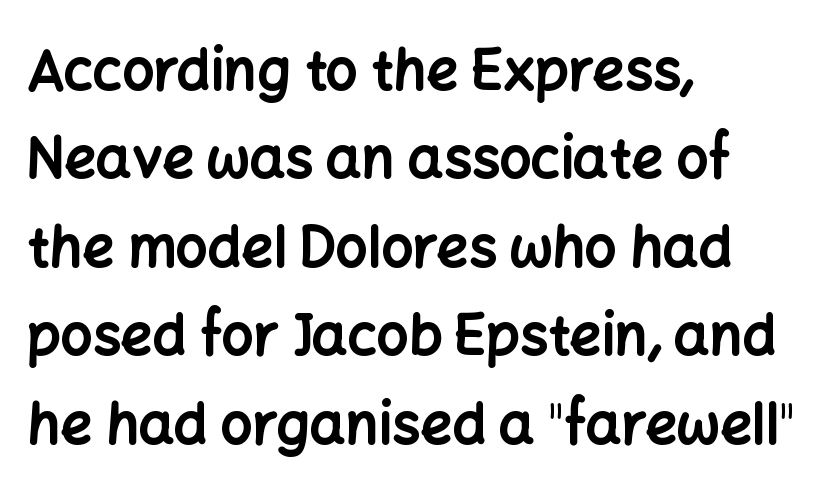
Rule under the text: the space is simply empty. Every character sits straight up, as roman type does. The lines are quadded left. Summary of vertical rhythm: regular, with standard interline spacing. Here the designer chose a conventional face with non-uniform glyph widths.
